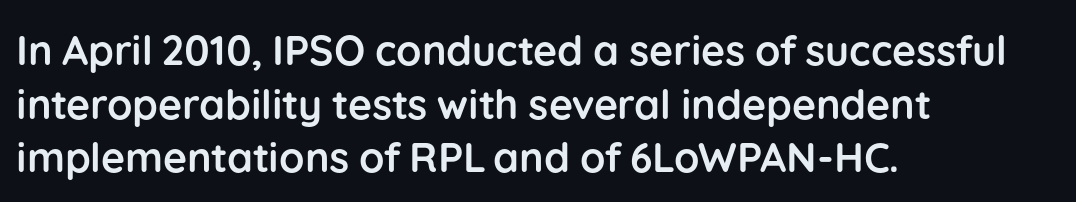
Q: Is the text bold? A: Yes.
Q: Is the text italic (slanted)? A: No, it is upright.
Q: Is the typeface a serif or a sans-serif typeface? A: Sans-serif.
Q: Is the text underlined? A: No.
Q: How is the paragraph aligned? A: Left-aligned.
Q: Is the spacing between letters normal or unusually wide? A: Normal.
Q: Is the spacing between lines tight, normal or loose? A: Normal.
Q: Width (condensed, normal, or wide)? A: Normal.
Q: Stroke contrast? A: Low.
Q: x-height? A: Medium.
Q: Monospaced? A: No.
